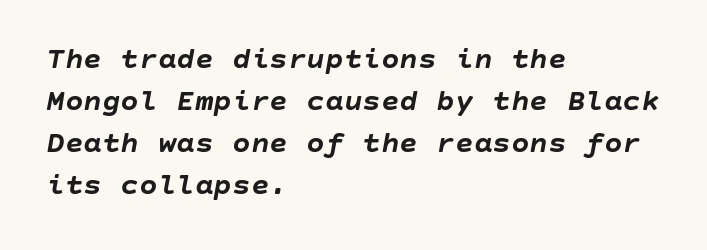
{"italic": "yes", "lean": "right", "slant_degrees": 10, "bold": "yes", "weight": "semibold", "width": "normal", "stroke_contrast": "low", "x_height": "large", "underline": "no", "align": "left", "line_spacing": "normal", "line_spacing_ratio": 1.35, "letter_spacing": "normal", "letter_spacing_em": 0.0, "glyph_px": 31}
